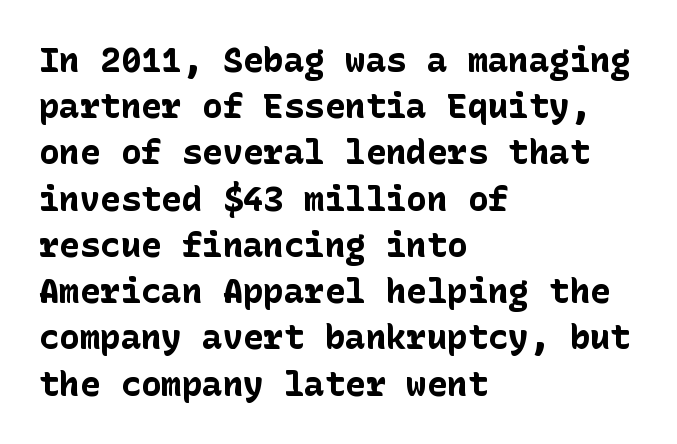
Q: Is the text bold? A: Yes.
Q: Is the text italic (slanted)? A: No, it is upright.
Q: Is the typeface a serif or a sans-serif typeface? A: Sans-serif.
Q: Is the text underlined? A: No.
Q: How is the paragraph aligned? A: Left-aligned.
Q: Is the spacing between letters normal or unusually wide? A: Normal.
Q: Is the spacing between lines tight, normal or loose? A: Normal.
Q: Width (condensed, normal, or wide)? A: Normal.
Q: Stroke contrast? A: Low.
Q: x-height? A: Medium.
